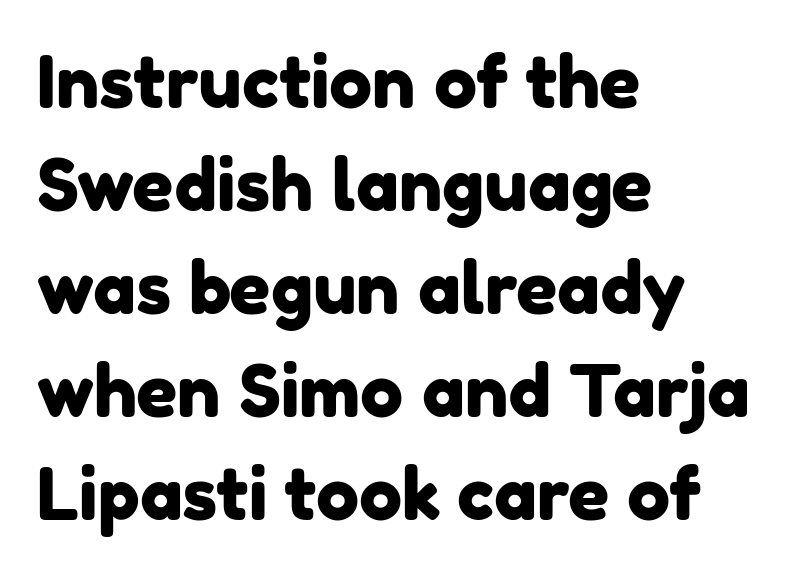
{"serif": "no", "width": "normal", "stroke_contrast": "low", "x_height": "medium", "monospaced": "no", "underline": "no", "align": "left", "line_spacing": "normal", "line_spacing_ratio": 1.43, "letter_spacing": "normal", "letter_spacing_em": 0.0, "glyph_px": 72}
